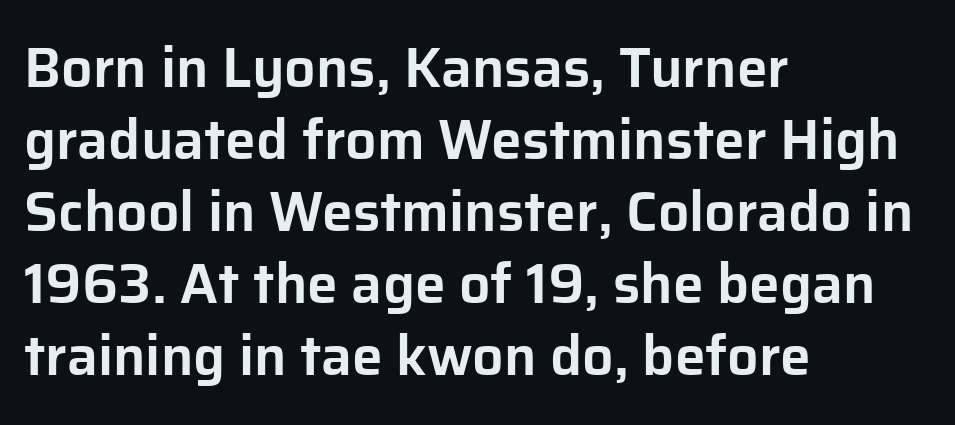
Line beginnings align vertically; line endings do not. You can tell it's not italic because the verticals are truly vertical. This sample keeps an unexceptional amount of space between lines. The rendering uses natural spacing where letterforms have individual widths. Descender tails drop into unmarked territory. The characters display no serif detailing; their extremities are plain.
